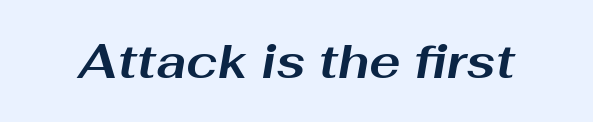
The image shows 47 px bold, wide type, italic (leaning right); set normal letter spacing, not underlined; medium stroke contrast and a medium x-height.
